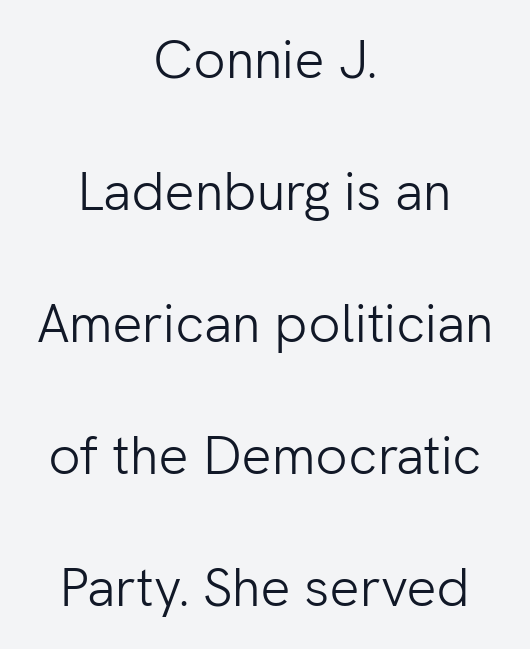
Q: Is the text bold? A: No.
Q: Is the text italic (slanted)? A: No, it is upright.
Q: Is the typeface a serif or a sans-serif typeface? A: Sans-serif.
Q: Is the text underlined? A: No.
Q: How is the paragraph aligned? A: Centered.
Q: Is the spacing between letters normal or unusually wide? A: Normal.
Q: Is the spacing between lines tight, normal or loose? A: Loose.
Q: Width (condensed, normal, or wide)? A: Normal.
Q: Stroke contrast? A: Low.
Q: x-height? A: Medium.
Q: Monospaced? A: No.
